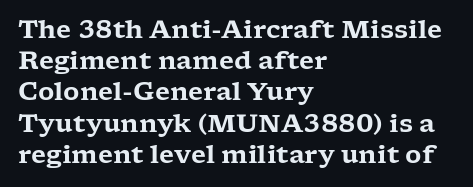
If you drew a line through each stem, it would be perfectly vertical. Leading: standard. The setting favours the left margin, as ordinary paragraphs usually do. Nobody touched the tracking dial on this one. Lines of text with bare space underneath.
